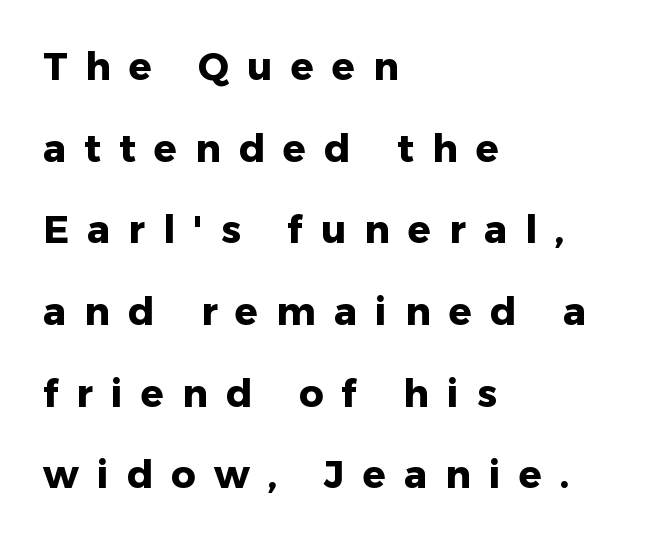
Here the designer chose a conventional face with non-uniform glyph widths. The axis of the letterforms is exactly vertical. The typesetting leans heavy: a genuine bold. Nobody drew a line under any word here.
